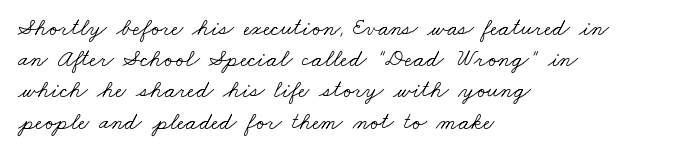
{"bold": "no", "underline": "no", "align": "left", "line_spacing": "normal", "line_spacing_ratio": 1.3, "letter_spacing": "normal", "letter_spacing_em": 0.0, "glyph_px": 24}
